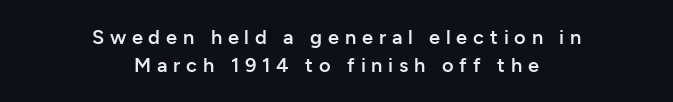
{"italic": "no", "bold": "semi", "underline": "no", "align": "center", "line_spacing": "normal", "line_spacing_ratio": 1.4, "letter_spacing": "wide", "letter_spacing_em": 0.29, "glyph_px": 20}
